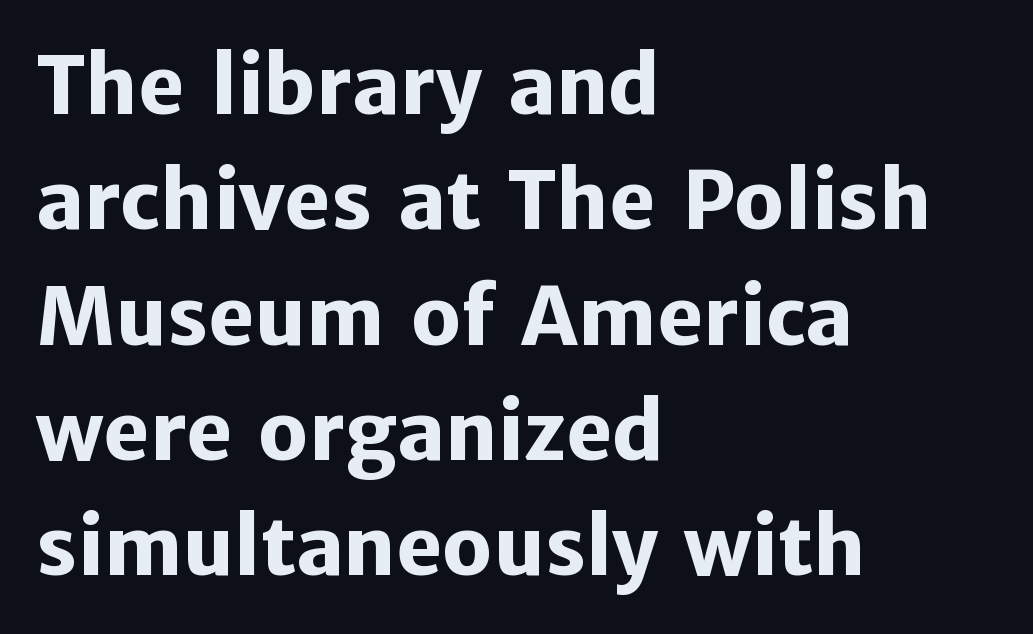
Q: Is the text bold? A: Yes.
Q: Is the text italic (slanted)? A: No, it is upright.
Q: Is the typeface a serif or a sans-serif typeface? A: Sans-serif.
Q: Is the text underlined? A: No.
Q: How is the paragraph aligned? A: Left-aligned.
Q: Is the spacing between letters normal or unusually wide? A: Normal.
Q: Is the spacing between lines tight, normal or loose? A: Normal.
Q: Width (condensed, normal, or wide)? A: Normal.
Q: Stroke contrast? A: Low.
Q: x-height? A: Medium.
Q: Monospaced? A: No.
